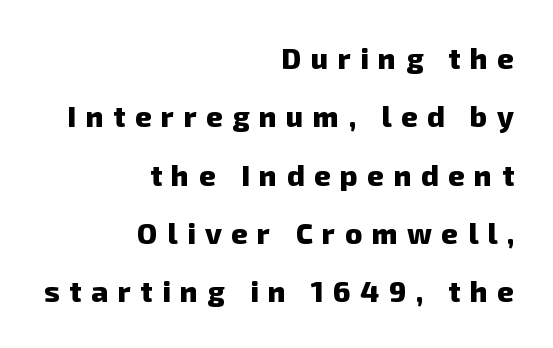
The image shows 29 px heavy sans-serif type; set right-aligned, loose line spacing (2.01x), unusually wide letter spacing (+0.33 em), not underlined; low stroke contrast and a medium x-height.
